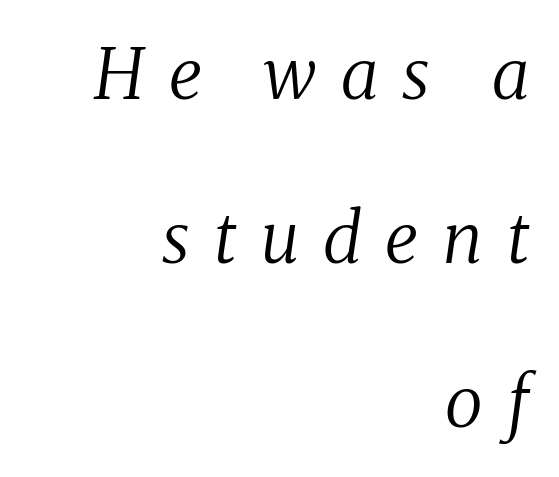
The image shows 70 px regular-weight serif type, italic (leaning right); set right-aligned, loose line spacing (2.34x), unusually wide letter spacing (+0.35 em), not underlined; medium stroke contrast and a medium x-height.
